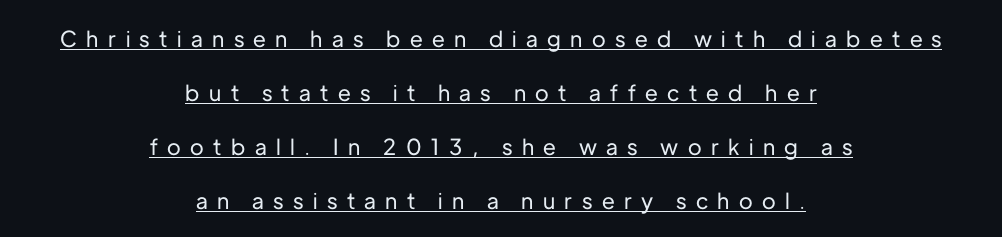
The paragraph shown floats in the horizontal middle. Words appear elongated and porous because spacing is wide. Posture: upright roman. A great deal of white space separates one row of letters from the next. The rendered words wear a rule along their underside.
